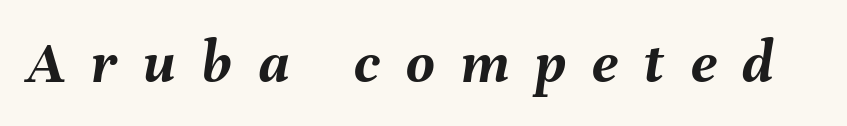
This sample has the flowing, uneven cadence of proportional lettering. A clean baseline with only descenders dipping below it. The face used here has the dense, thick strokes of a bold. In terms of posture, this sample is oblique.
